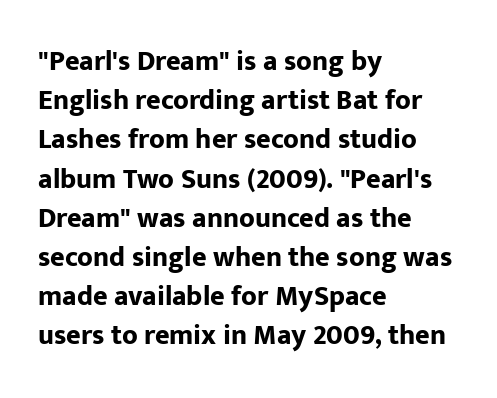
Q: Is the text bold? A: Yes.
Q: Is the text italic (slanted)? A: No, it is upright.
Q: Is the typeface a serif or a sans-serif typeface? A: Sans-serif.
Q: Is the text underlined? A: No.
Q: How is the paragraph aligned? A: Left-aligned.
Q: Is the spacing between letters normal or unusually wide? A: Normal.
Q: Is the spacing between lines tight, normal or loose? A: Normal.
Q: Width (condensed, normal, or wide)? A: Normal.
Q: Stroke contrast? A: Low.
Q: x-height? A: Medium.
Q: Monospaced? A: No.
